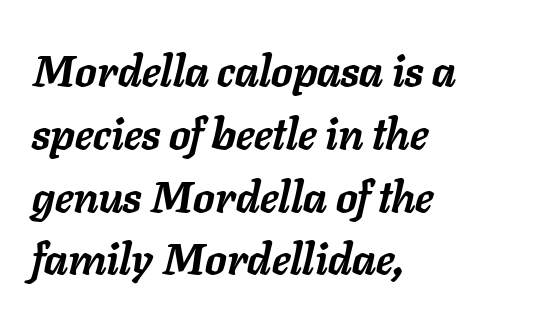
Q: Is the text bold? A: Yes.
Q: Is the text italic (slanted)? A: Yes, it leans right by about 11 degrees.
Q: Is the text underlined? A: No.
Q: How is the paragraph aligned? A: Left-aligned.
Q: Is the spacing between letters normal or unusually wide? A: Normal.
Q: Is the spacing between lines tight, normal or loose? A: Normal.
Q: Width (condensed, normal, or wide)? A: Normal.
Q: Stroke contrast? A: Low.
Q: x-height? A: Medium.
Q: Monospaced? A: No.
